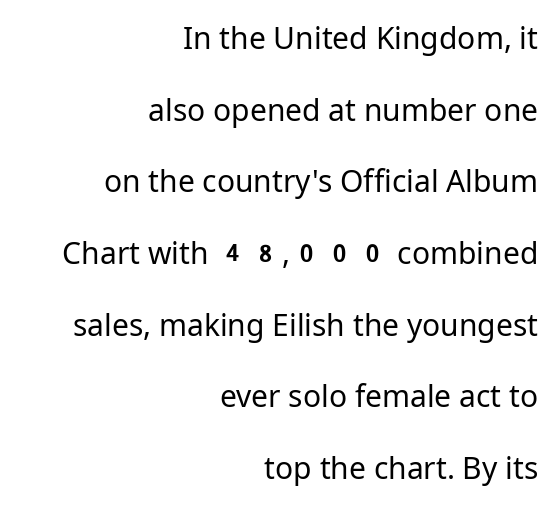
Varying glyph widths throughout — classic text-font behaviour. Nothing unusual about the tracking: characters are spaced as the font intends. This is roman type, the default non-slanted kind. The string is rendered with underlining switched off. The setting favours the right margin, as signatures and pull-quotes sometimes do.
